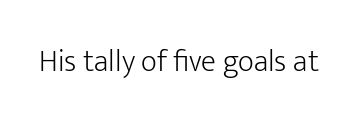
{"serif": "no", "italic": "no", "bold": "no", "weight": "light", "width": "normal", "stroke_contrast": "low", "x_height": "medium", "monospaced": "no", "underline": "no", "letter_spacing": "normal", "letter_spacing_em": 0.0, "glyph_px": 31}
